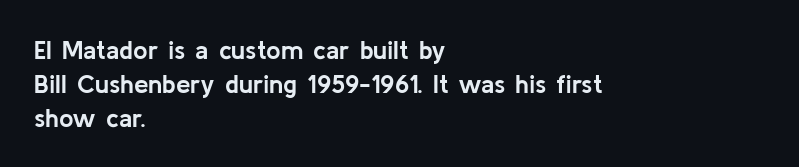
Q: Is the text bold? A: Yes.
Q: Is the text italic (slanted)? A: No, it is upright.
Q: Is the text underlined? A: No.
Q: How is the paragraph aligned? A: Left-aligned.
Q: Is the spacing between letters normal or unusually wide? A: Normal.
Q: Is the spacing between lines tight, normal or loose? A: Normal.
